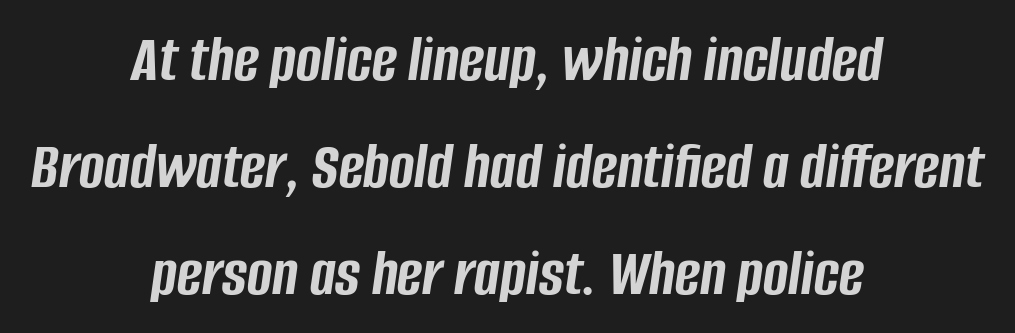
You can tell it's italic because the verticals aren't actually vertical. Emphasis by weight is at full strength: bold. The rag falls on both sides of this text block equally. Each letter keeps its own natural width here, so spacing adapts to shape. Default kerning and tracking; the words read as compact shapes. The rendering uses a moderate line-height, typical for paragraphs.
